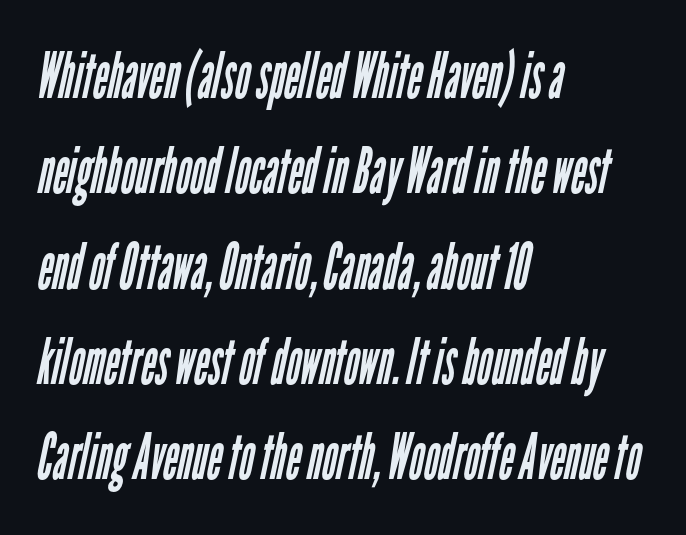
The image shows 64 px regular-weight, condensed sans-serif type; set left-aligned, normal line spacing (1.49x), normal letter spacing, not underlined; low stroke contrast and a medium x-height.
